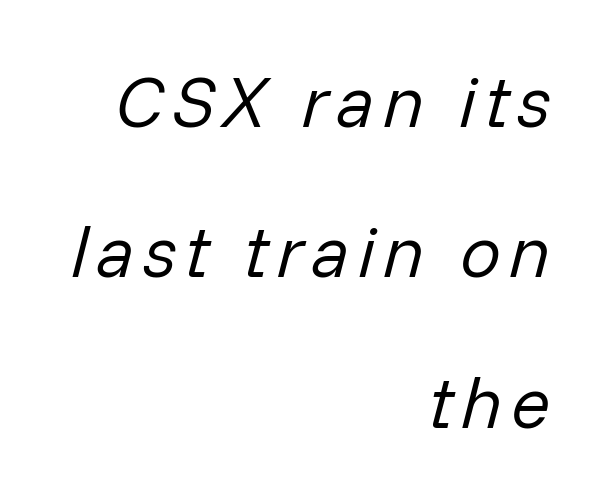
A clean baseline with only descenders dipping below it. Short and long lines alike share a common ending point at right. No letter is thick-stroked: the sample isn't bold. The font's italic variant was chosen for this text. A typesetter would call this proportional, since set widths differ per character. Is there much room between lines? Yes — plenty of vertical air separates them.
